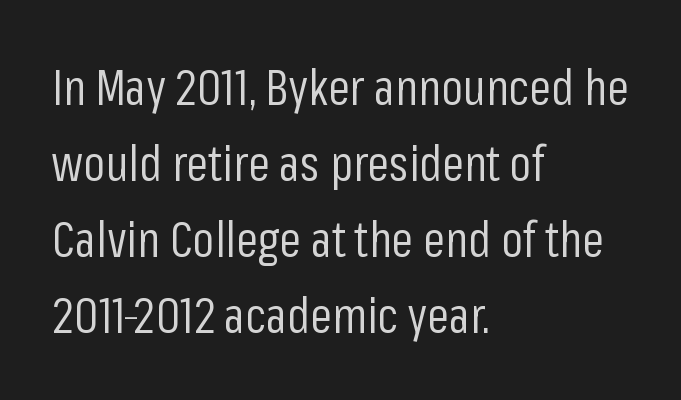
You could call the tracking neutral — neither tight nor loose. Serif or sans? Sans — the stroke terminals are bare. The weight would be labelled regular, book, light, or lighter still. Clear beneath every line of the passage.
